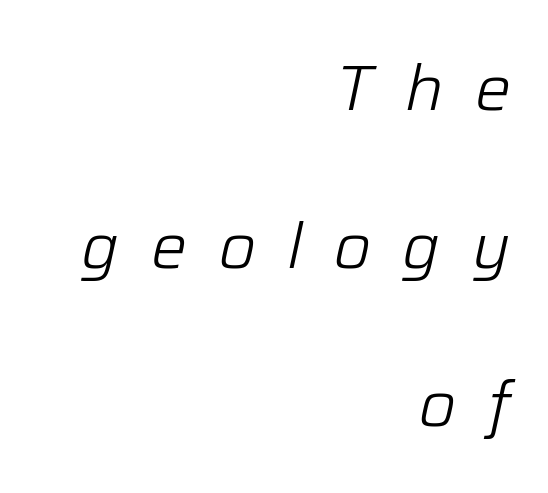
Q: Is the text bold? A: No.
Q: Is the text italic (slanted)? A: Yes, it leans right by about 12 degrees.
Q: Is the text underlined? A: No.
Q: How is the paragraph aligned? A: Right-aligned.
Q: Is the spacing between letters normal or unusually wide? A: Unusually wide.
Q: Is the spacing between lines tight, normal or loose? A: Loose.
Q: Width (condensed, normal, or wide)? A: Normal.
Q: Stroke contrast? A: Low.
Q: x-height? A: Medium.
Q: Monospaced? A: No.
